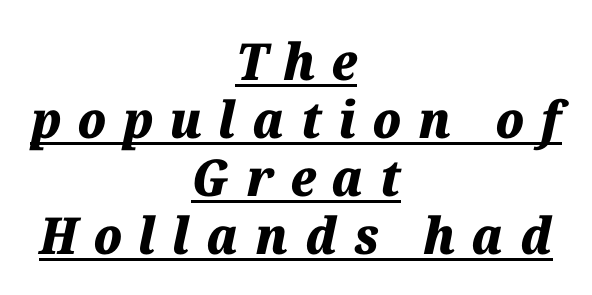
Varying glyph widths throughout — classic text-font behaviour. A full-strength bold gives these letters their thick strokes. A centered setting, common on invitations and titles, is used for this passage. This is underlined copy, the kind a proofreader might mark for attention. Very little white space separates one row of letters from the next. Slanted lettering throughout.
